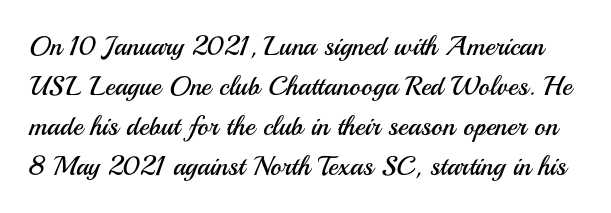
Reading down the column, the eye jumps a familiar distance to each next line. Heft: none added — not bold. Here the glyphs are tracked normally, forming tight word shapes.
